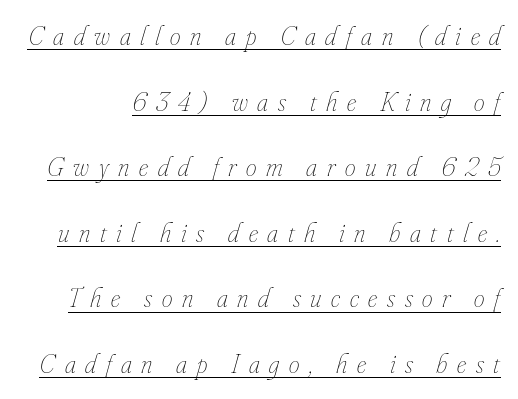
{"italic": "yes", "lean": "right", "slant_degrees": 16, "bold": "no", "underline": "yes", "line_spacing": "loose", "line_spacing_ratio": 2.43, "letter_spacing": "wide", "letter_spacing_em": 0.36, "glyph_px": 27}
